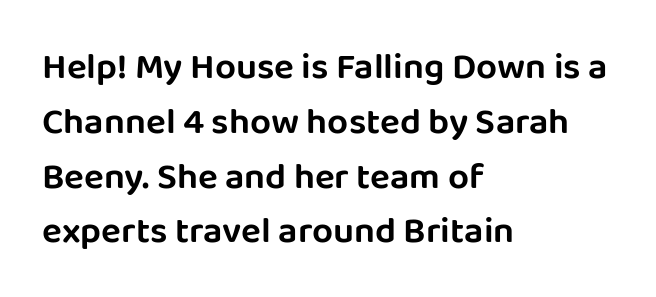
The image shows 37 px sans-serif type, upright; set left-aligned, normal line spacing (1.48x), normal letter spacing, not underlined; low stroke contrast and a large x-height.
